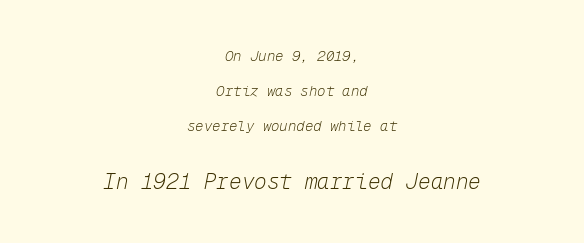
The specimen omits any rule beneath the text block's lines. This layout puts the modest block above and the oversized block below. Each stroke keeps to a modest, everyday thickness or less. The rendering positions every line midway between the sides. These lines were composed using italics. Whoever set this chose breathing room over compactness in the vertical rhythm.
